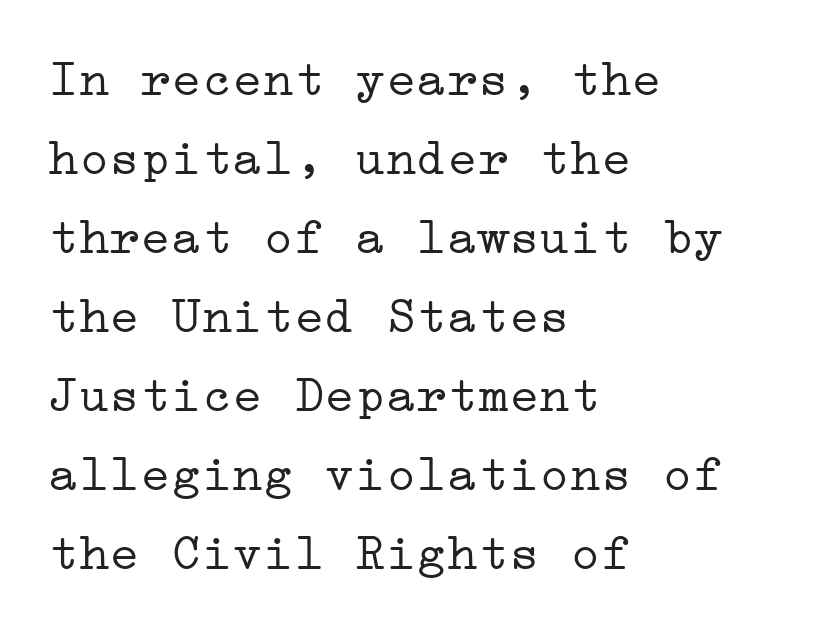
Q: Is the text bold? A: No.
Q: Is the text italic (slanted)? A: No, it is upright.
Q: Is the typeface a serif or a sans-serif typeface? A: Serif.
Q: Is the text underlined? A: No.
Q: How is the paragraph aligned? A: Left-aligned.
Q: Is the spacing between letters normal or unusually wide? A: Normal.
Q: Is the spacing between lines tight, normal or loose? A: Normal.
Q: Width (condensed, normal, or wide)? A: Wide.
Q: Stroke contrast? A: Low.
Q: x-height? A: Medium.
